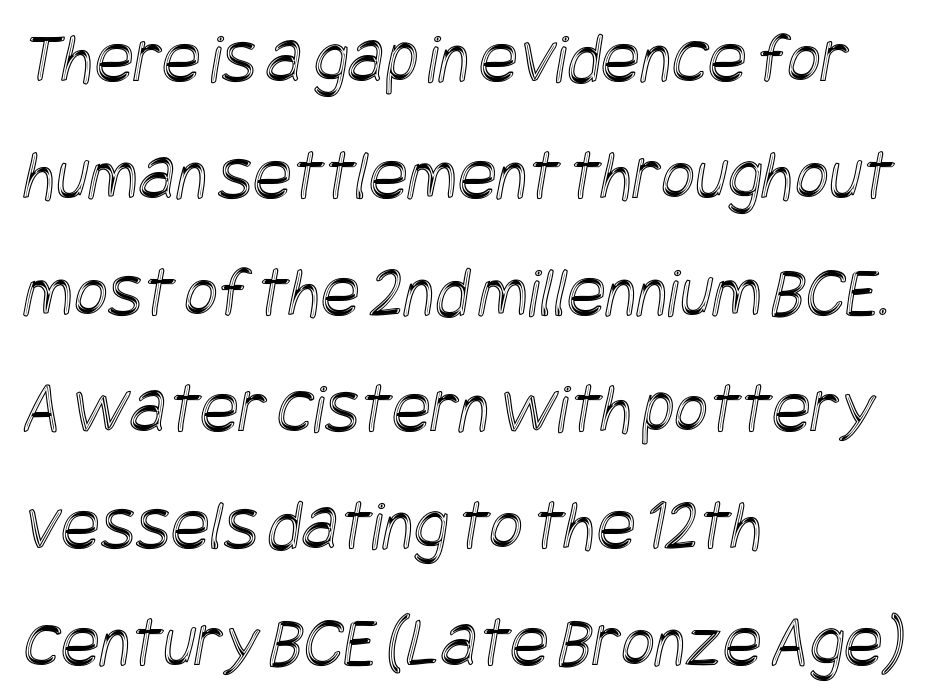
{"width": "condensed", "x_height": "large", "underline": "no", "align": "left", "line_spacing": "normal", "line_spacing_ratio": 1.6, "letter_spacing": "normal", "letter_spacing_em": 0.0, "glyph_px": 73}
